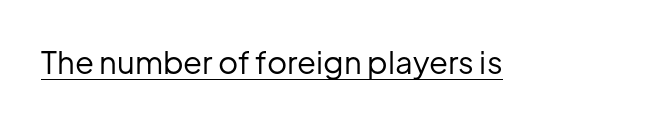
Counters stay open thanks to moderate or lighter strokes. I'd call this a sans setting — the letters go barefoot. This rendering features underlined lettering. The line texture is even and compact thanks to regular tracking. In terms of posture, this sample is upright.
